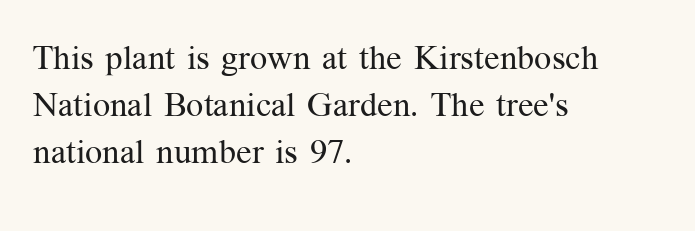
Q: Is the text bold? A: No.
Q: Is the text italic (slanted)? A: No, it is upright.
Q: Is the typeface a serif or a sans-serif typeface? A: Serif.
Q: Is the text underlined? A: No.
Q: How is the paragraph aligned? A: Left-aligned.
Q: Is the spacing between letters normal or unusually wide? A: Normal.
Q: Is the spacing between lines tight, normal or loose? A: Normal.
Q: Width (condensed, normal, or wide)? A: Normal.
Q: Stroke contrast? A: Medium.
Q: x-height? A: Medium.
Q: Monospaced? A: No.
